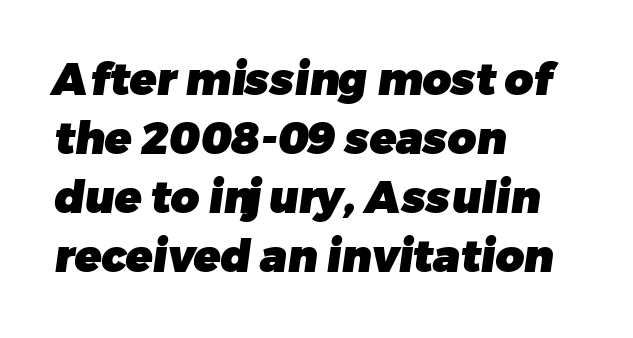
The image shows 44 px heavy sans-serif type; set left-aligned, normal line spacing (1.34x), normal letter spacing, not underlined; low stroke contrast and a medium x-height.
